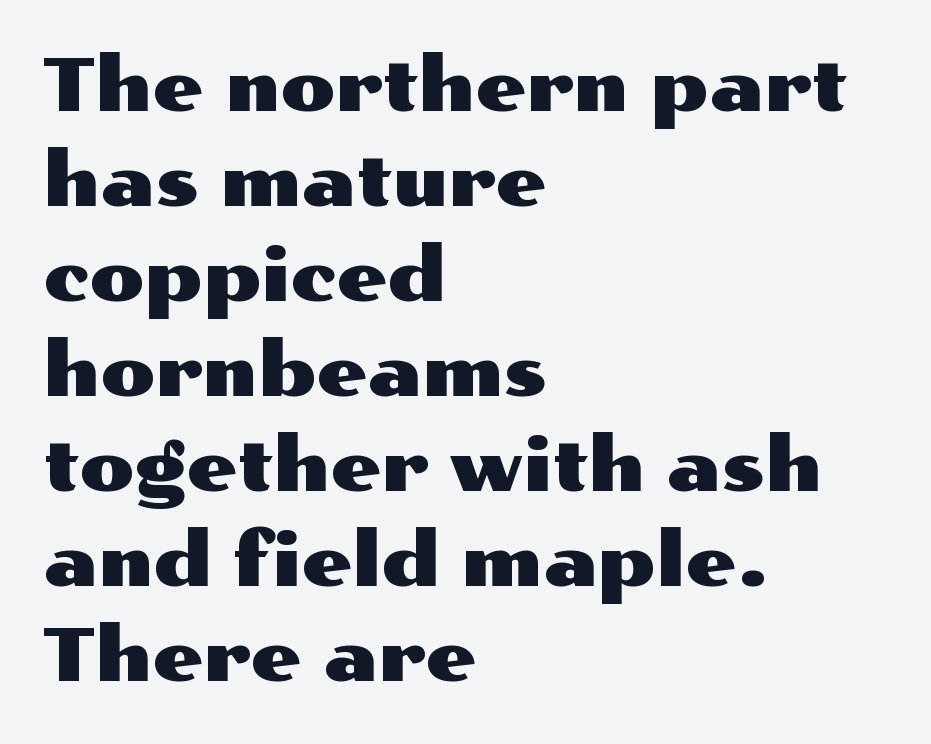
The letters advance in unequal steps, a hallmark of proportional type. Characters remain perfectly vertical along every line. Honestly, the letter spacing is just normal — you wouldn't notice it. Check under the words: just untouched page.
